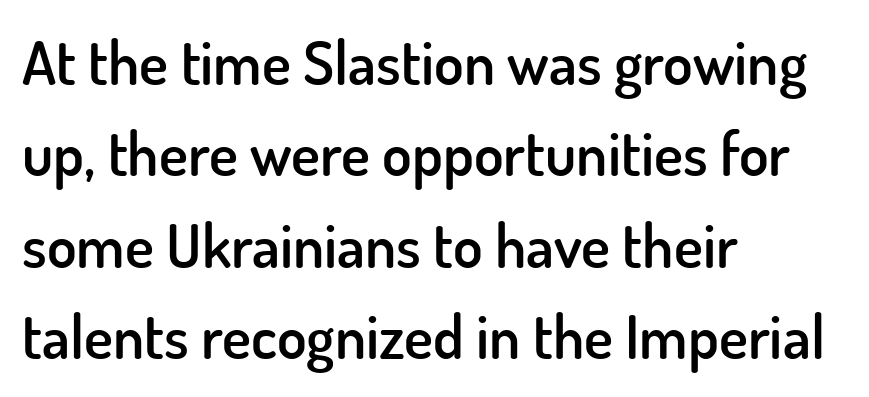
Q: Is the text bold? A: Semi-bold.
Q: Is the text italic (slanted)? A: No, it is upright.
Q: Is the typeface a serif or a sans-serif typeface? A: Sans-serif.
Q: Is the text underlined? A: No.
Q: How is the paragraph aligned? A: Left-aligned.
Q: Is the spacing between letters normal or unusually wide? A: Normal.
Q: Is the spacing between lines tight, normal or loose? A: Normal.
Q: Width (condensed, normal, or wide)? A: Normal.
Q: Stroke contrast? A: Low.
Q: x-height? A: Small.
Q: Monospaced? A: No.
